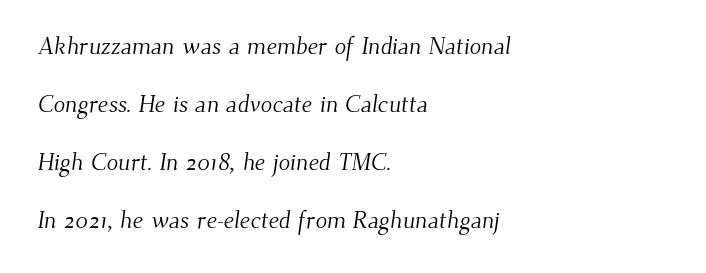
The horizontal fit of the characters is conventional and even. One glance says open: line gaps are wider than usual. This rendering uses left alignment, leaving the right contour irregular. The weight tops out at a normal text grade.
